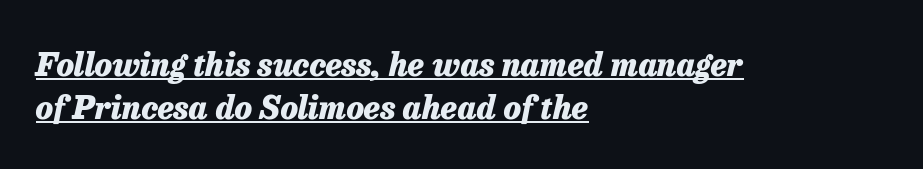
{"italic": "yes", "lean": "right", "slant_degrees": 13, "bold": "yes", "weight": "heavy", "width": "normal", "stroke_contrast": "low", "x_height": "medium", "monospaced": "no", "underline": "yes", "align": "left", "line_spacing": "normal", "line_spacing_ratio": 1.34, "letter_spacing": "normal", "letter_spacing_em": 0.0, "glyph_px": 32}
